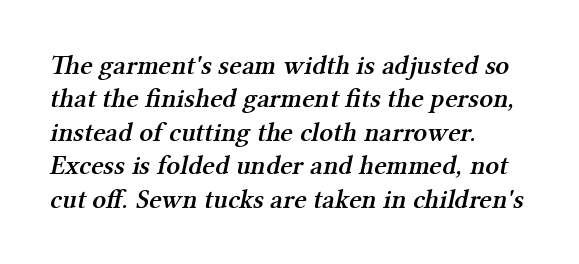
The image shows 27 px text type; set left-aligned, line spacing 1.24x, normal letter spacing, not underlined.
